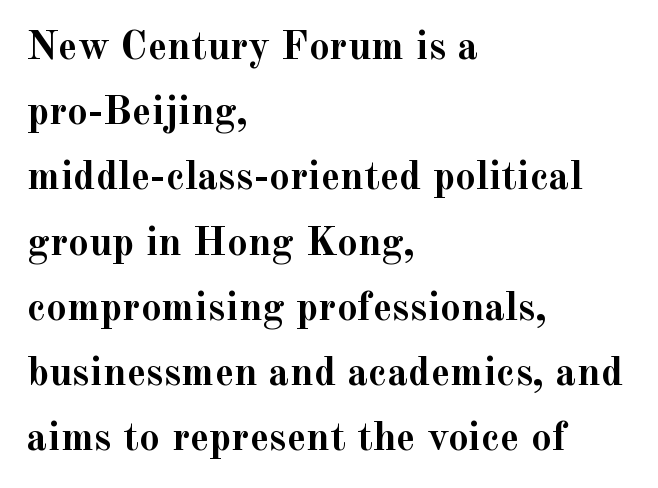
Q: Is the text bold? A: Yes.
Q: Is the text italic (slanted)? A: No, it is upright.
Q: Is the typeface a serif or a sans-serif typeface? A: Serif.
Q: Is the text underlined? A: No.
Q: How is the paragraph aligned? A: Left-aligned.
Q: Is the spacing between letters normal or unusually wide? A: Normal.
Q: Is the spacing between lines tight, normal or loose? A: Normal.
Q: Width (condensed, normal, or wide)? A: Normal.
Q: x-height? A: Small.
Q: Monospaced? A: No.
